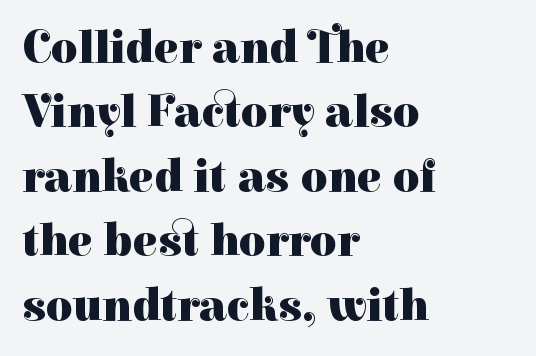
The image shows 46 px heavy serif type, upright; set left-aligned, normal line spacing (1.4x), normal letter spacing, not underlined; high stroke contrast and a medium x-height.
